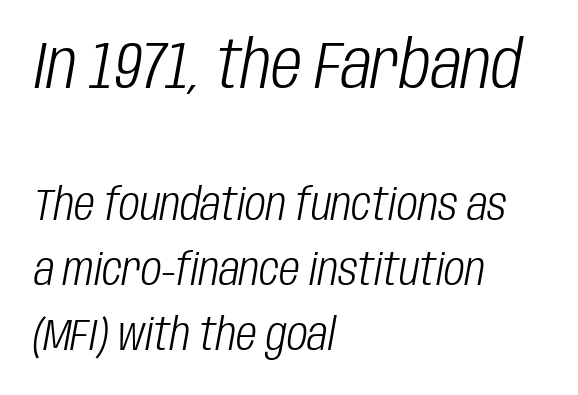
Each line starts at the same left margin while the right side varies. A typesetter would call this proportional, since set widths differ per character. Rendered with sloped, italic letterforms. The passage shown is not underscored anywhere. Typesetter's note — upper block bumped up in size, lower block left smaller.
